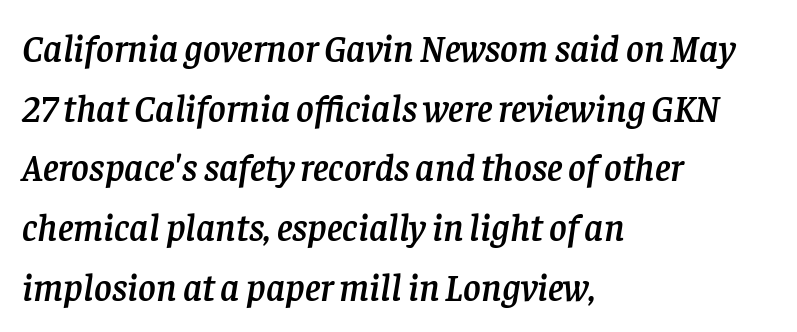
Are there feet on the stems? There are — it's a serif. Anything drawn beneath the words? Only blank space. Left-aligned paragraph, ragged on the right. If you measured baseline to baseline, you'd find a middling distance.
